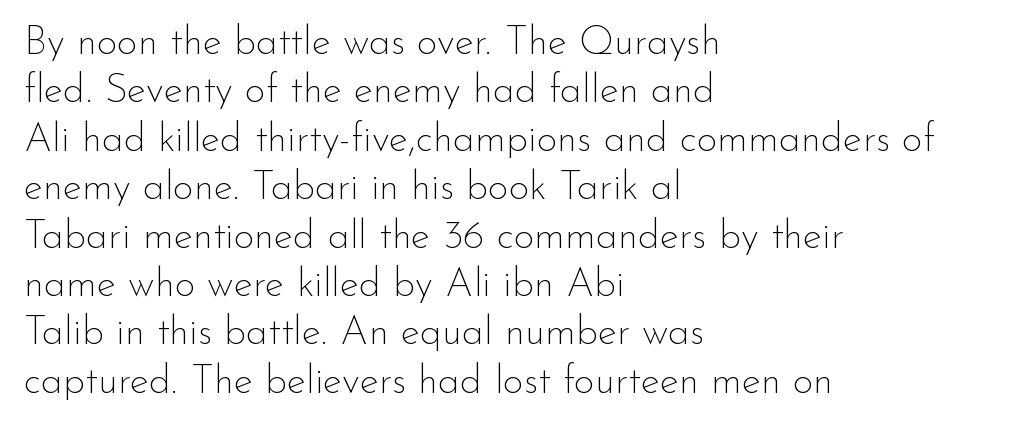
The image shows 40 px thin sans-serif type, upright; set left-aligned, line spacing 1.21x, normal letter spacing, not underlined; low stroke contrast and a small x-height.
